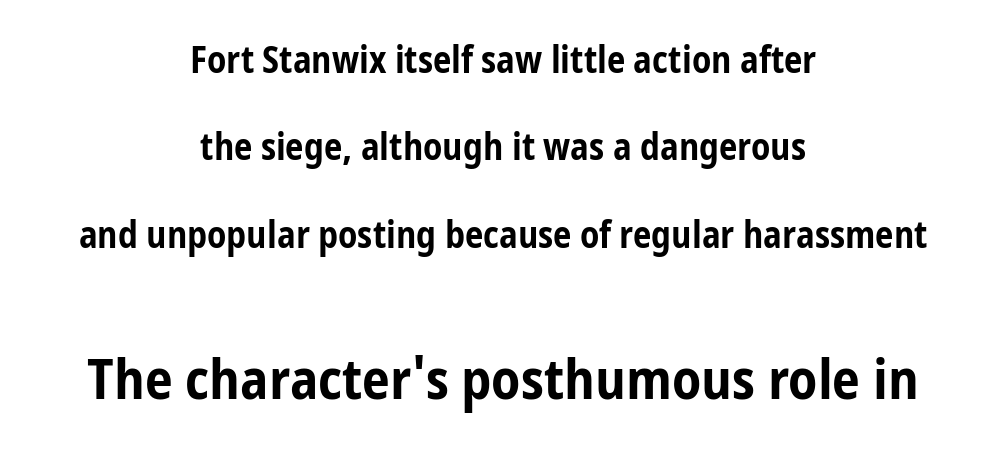
As a designer I'd log this as weight 700, bold. Honestly, the rows look like they've been pulled way apart. Classification — sans serif. Where is the straight margin? There isn't one; the lines are centered. Character size in the trailing block exceeds that of the leading block.
